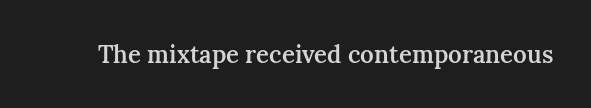
Q: Is the text bold? A: Semi-bold.
Q: Is the text italic (slanted)? A: No, it is upright.
Q: Is the text underlined? A: No.
Q: Is the spacing between letters normal or unusually wide? A: Normal.
